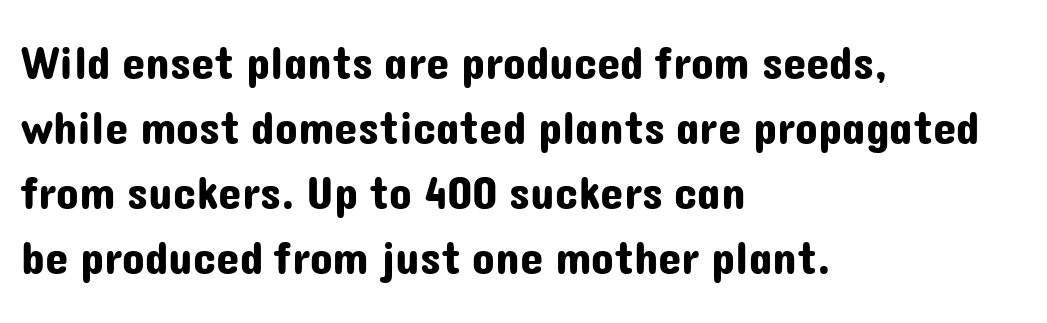
The image shows 47 px sans-serif type, upright; set left-aligned, normal line spacing (1.38x), normal letter spacing, not underlined; low stroke contrast and a medium x-height.
